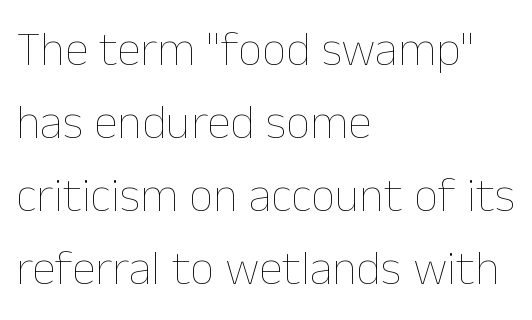
Q: Is the text bold? A: No.
Q: Is the text italic (slanted)? A: No, it is upright.
Q: Is the text underlined? A: No.
Q: How is the paragraph aligned? A: Left-aligned.
Q: Is the spacing between letters normal or unusually wide? A: Normal.
Q: Is the spacing between lines tight, normal or loose? A: Normal.
Q: Width (condensed, normal, or wide)? A: Normal.
Q: Stroke contrast? A: Low.
Q: x-height? A: Medium.
Q: Monospaced? A: No.
